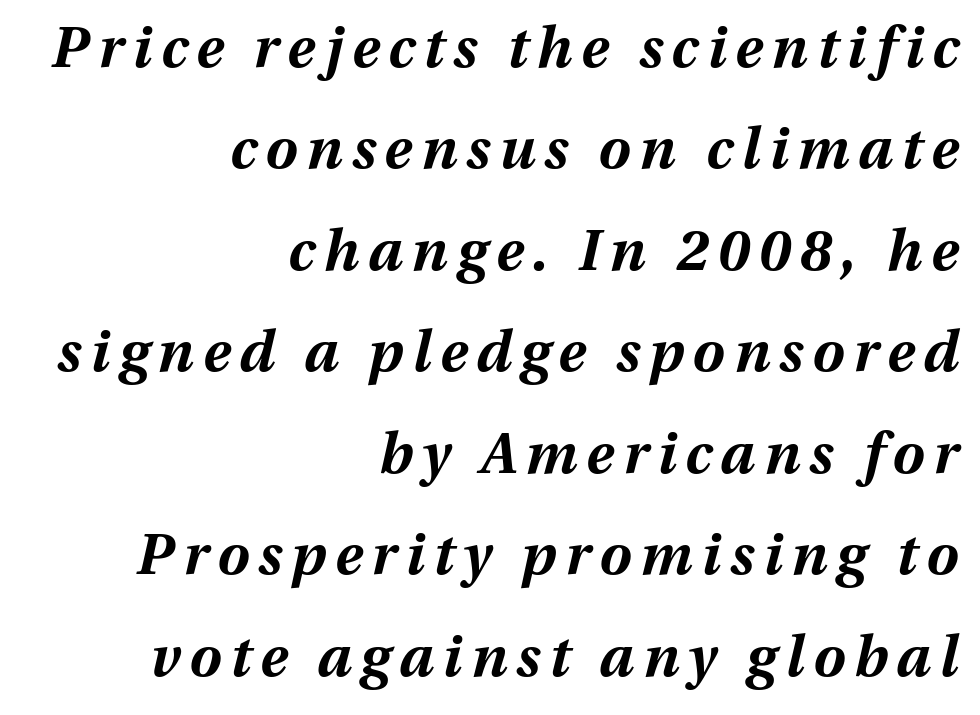
The image shows 57 px bold type, italic (leaning right); set right-aligned, line spacing 1.78x, not underlined; medium stroke contrast and a medium x-height.
